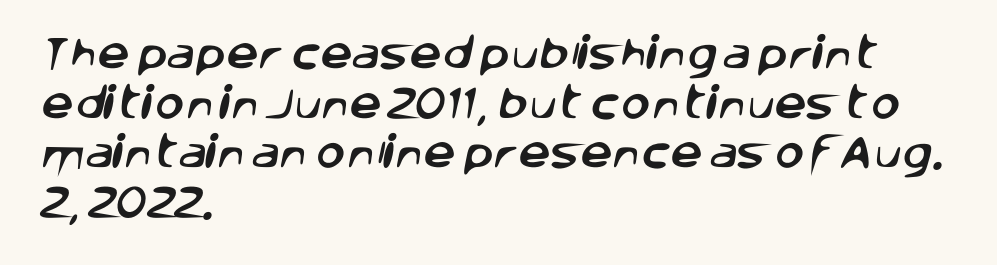
In terms of letterform style, serifs are entirely absent. A classic flush-left, rag-right setting is used for this passage. The words here are not underlined. Standard letterfit; no display-style spreading of the glyphs.
